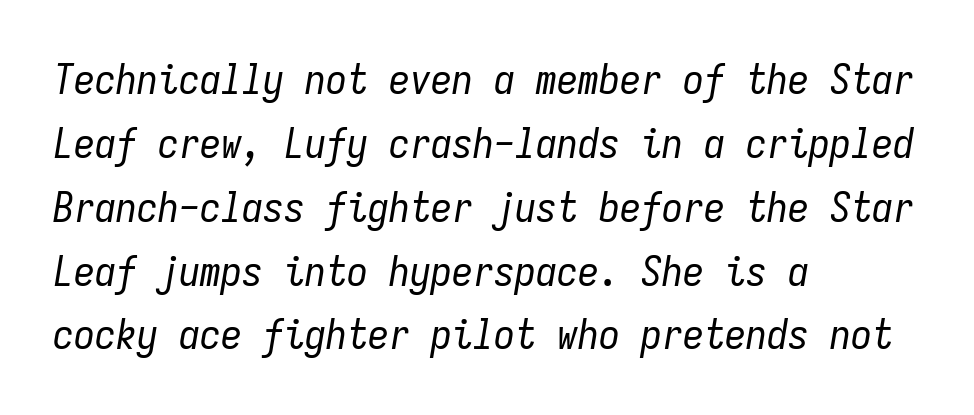
{"italic": "yes", "lean": "right", "slant_degrees": 9, "bold": "no", "weight": "regular", "width": "condensed", "stroke_contrast": "low", "x_height": "medium", "monospaced": "yes", "underline": "no", "align": "left", "line_spacing": "normal", "line_spacing_ratio": 1.52, "letter_spacing": "normal", "letter_spacing_em": 0.0, "glyph_px": 42}
